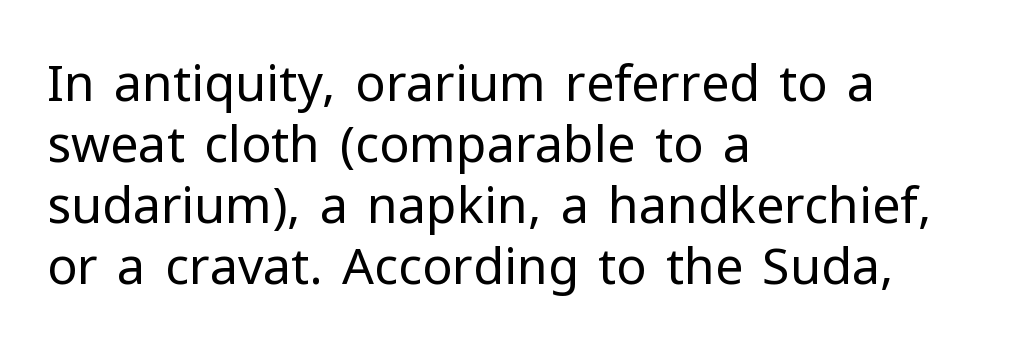
{"serif": "no", "italic": "no", "bold": "no", "weight": "regular", "width": "normal", "stroke_contrast": "low", "x_height": "medium", "monospaced": "no", "underline": "no", "align": "left", "line_spacing_ratio": 1.22, "letter_spacing": "normal", "letter_spacing_em": 0.0, "glyph_px": 50}
